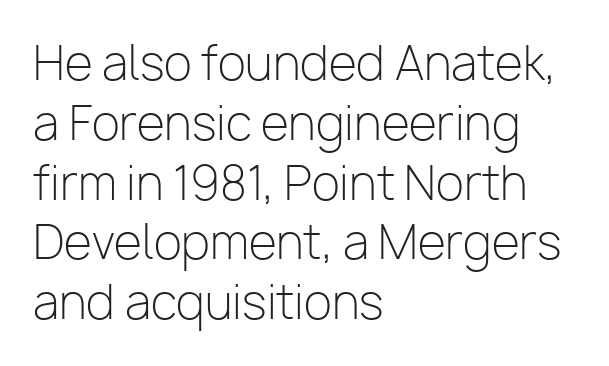
This rendering features lettering with no underline. The block of text has a typical density, with ordinary space between rows. You could call the tracking neutral — neither tight nor loose. The typesetter chose a ragged-right arrangement here. This reads as an unemphasized weight, regular at the heaviest.
